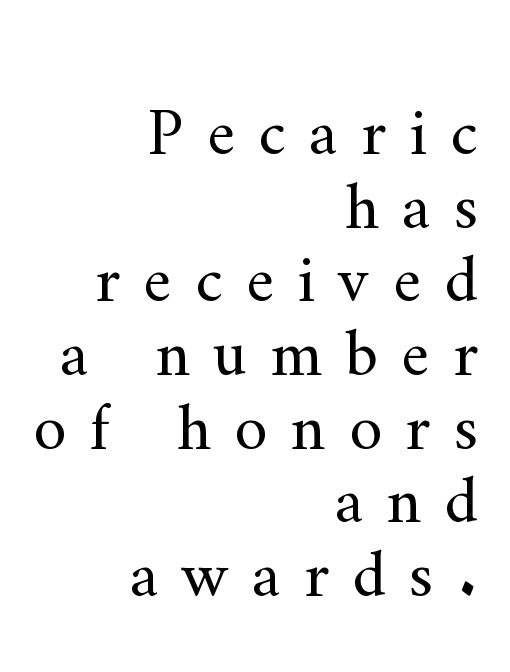
Descender tails drop into unmarked territory. Note: serifs present on the glyphs. You could barely slide anything between these rows. Students, note that the glyphs here are deliberately spaced far apart. Stem width sits at or under what a default text font uses.
